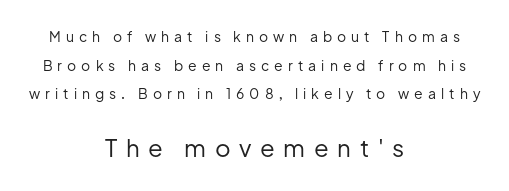
The image shows 24 px text type, upright; set centered, loose line spacing (2.05x), unusually wide letter spacing (+0.36 em), not underlined; the second (bottom) block is 1.71x larger.
